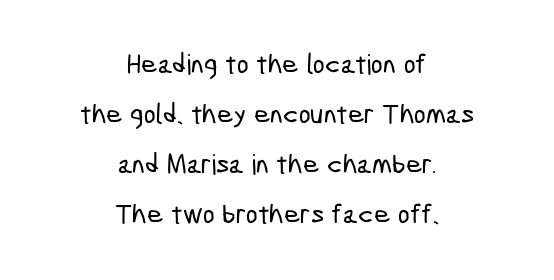
{"serif": "no", "width": "condensed", "stroke_contrast": "low", "x_height": "medium", "monospaced": "no", "underline": "no", "align": "center", "line_spacing_ratio": 1.79, "letter_spacing": "normal", "letter_spacing_em": 0.0, "glyph_px": 28}
